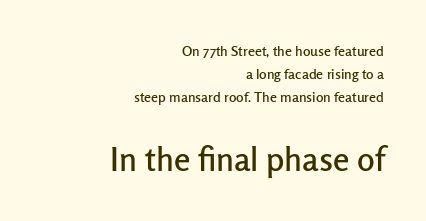
Just letters on the line, the space beneath them empty. Leftover space on each line is placed entirely before the opening word. The rendering keeps characters at their native spacing. Reading down the column, the eye jumps a familiar distance to each next line. Unlike a traditional serif, this face leaves its strokes unadorned.
